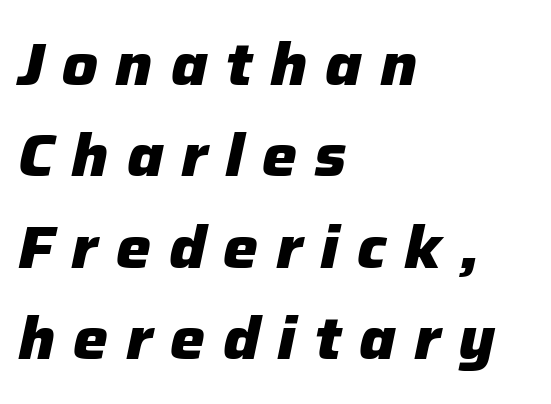
This sample is left-justified, so line endings fall wherever the words run out. Each new line begins a customary step beneath the previous one. Is the type bold? Yes — the strokes are clearly thick and heavy. Anything drawn beneath the words? Only blank space. The letters are spread apart with noticeably loose tracking. The typography opts for an oblique posture over an upright one.
